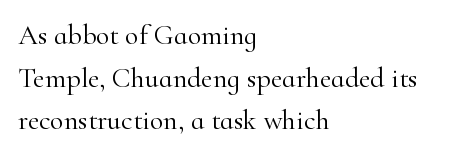
Q: Is the text bold? A: No.
Q: Is the text italic (slanted)? A: No, it is upright.
Q: Is the typeface a serif or a sans-serif typeface? A: Serif.
Q: Is the text underlined? A: No.
Q: How is the paragraph aligned? A: Left-aligned.
Q: Is the spacing between letters normal or unusually wide? A: Normal.
Q: Is the spacing between lines tight, normal or loose? A: Normal.
Q: Width (condensed, normal, or wide)? A: Normal.
Q: Stroke contrast? A: High.
Q: x-height? A: Small.
Q: Monospaced? A: No.
